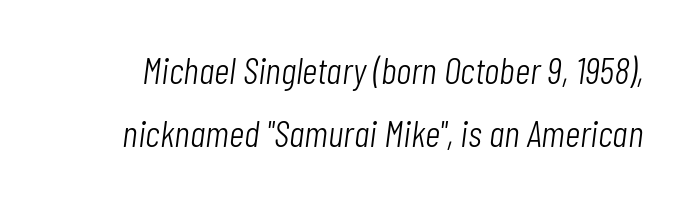
Q: Is the text bold? A: No.
Q: Is the text italic (slanted)? A: Yes, it leans right by about 7 degrees.
Q: Is the text underlined? A: No.
Q: Is the spacing between letters normal or unusually wide? A: Normal.
Q: Is the spacing between lines tight, normal or loose? A: Normal.
Q: Width (condensed, normal, or wide)? A: Condensed.
Q: Stroke contrast? A: Low.
Q: x-height? A: Medium.
Q: Monospaced? A: No.
